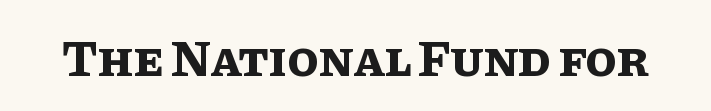
Q: Is the text bold? A: Yes.
Q: Is the text italic (slanted)? A: No, it is upright.
Q: Is the text underlined? A: No.
Q: Is the spacing between letters normal or unusually wide? A: Normal.
Q: Width (condensed, normal, or wide)? A: Normal.
Q: Stroke contrast? A: Low.
Q: x-height? A: Large.
Q: Monospaced? A: No.
